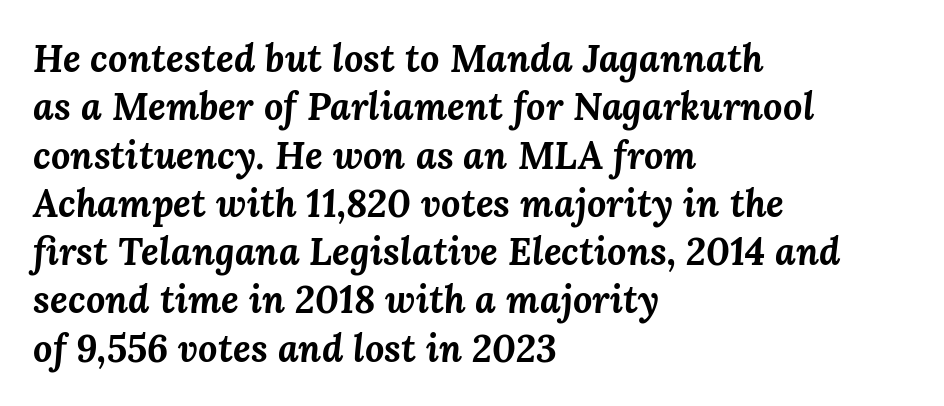
Q: Is the text bold? A: Yes.
Q: Is the text italic (slanted)? A: Yes, it leans right by about 3 degrees.
Q: Is the text underlined? A: No.
Q: How is the paragraph aligned? A: Left-aligned.
Q: Is the spacing between letters normal or unusually wide? A: Normal.
Q: Is the spacing between lines tight, normal or loose? A: Normal.
Q: Width (condensed, normal, or wide)? A: Normal.
Q: Stroke contrast? A: Medium.
Q: x-height? A: Medium.
Q: Monospaced? A: No.
